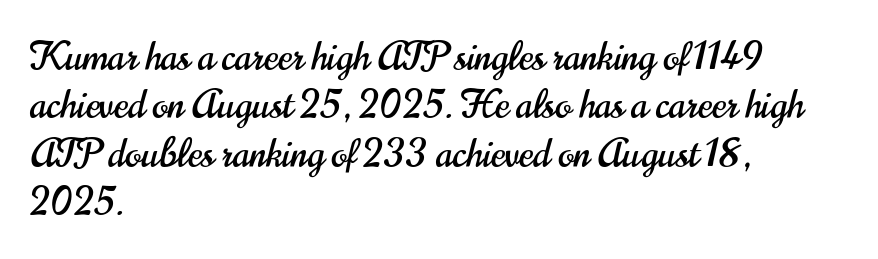
Q: Is the text italic (slanted)? A: Yes.
Q: Is the typeface a serif or a sans-serif typeface? A: Sans-serif.
Q: Is the text underlined? A: No.
Q: How is the paragraph aligned? A: Left-aligned.
Q: Is the spacing between letters normal or unusually wide? A: Normal.
Q: Is the spacing between lines tight, normal or loose? A: Normal.
Q: Width (condensed, normal, or wide)? A: Condensed.
Q: Stroke contrast? A: High.
Q: x-height? A: Small.
Q: Monospaced? A: No.
